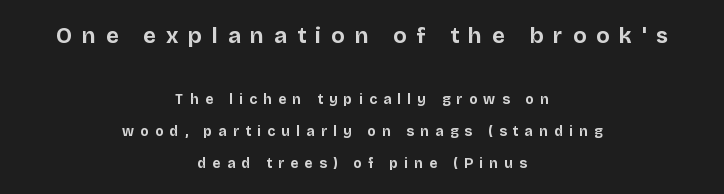
{"italic": "no", "bold": "yes", "underline": "no", "align": "center", "line_spacing": "loose", "line_spacing_ratio": 2.28, "letter_spacing": "wide", "letter_spacing_em": 0.45, "larger_block": "first", "size_ratio": 1.57, "glyph_px": 22}
